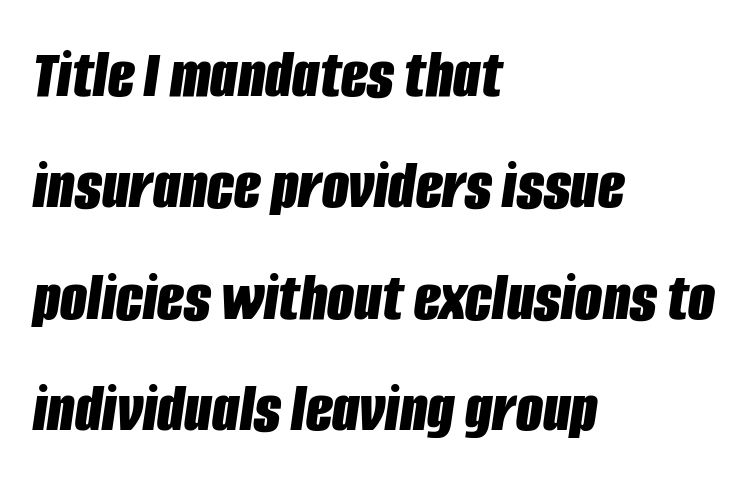
{"italic": "yes", "lean": "right", "slant_degrees": 8, "bold": "yes", "weight": "bold", "width": "condensed", "stroke_contrast": "low", "x_height": "large", "monospaced": "no", "underline": "no", "align": "left", "line_spacing": "normal", "line_spacing_ratio": 1.59, "letter_spacing": "normal", "letter_spacing_em": 0.0, "glyph_px": 70}
